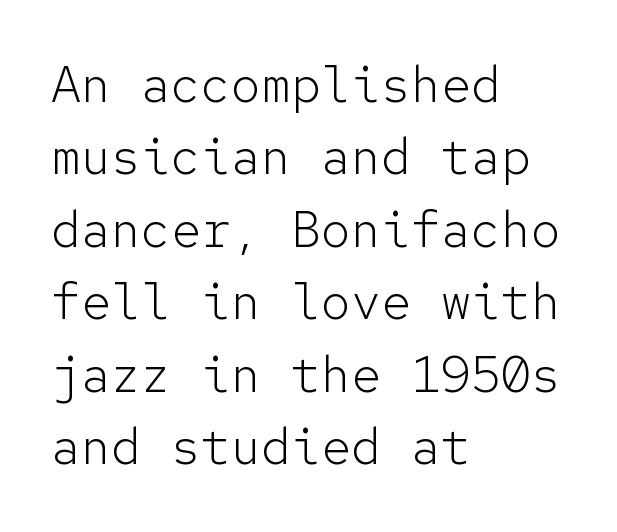
{"serif": "no", "italic": "no", "bold": "no", "weight": "light", "width": "normal", "stroke_contrast": "low", "x_height": "medium", "monospaced": "yes", "underline": "no", "align": "left", "line_spacing": "normal", "line_spacing_ratio": 1.45, "letter_spacing": "normal", "letter_spacing_em": 0.0, "glyph_px": 50}
